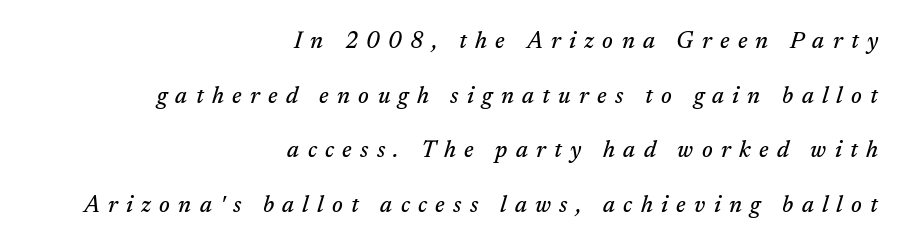
{"italic": "yes", "lean": "right", "slant_degrees": 17, "underline": "no", "align": "right", "line_spacing": "loose", "line_spacing_ratio": 2.38, "letter_spacing": "wide", "letter_spacing_em": 0.36, "glyph_px": 23}
